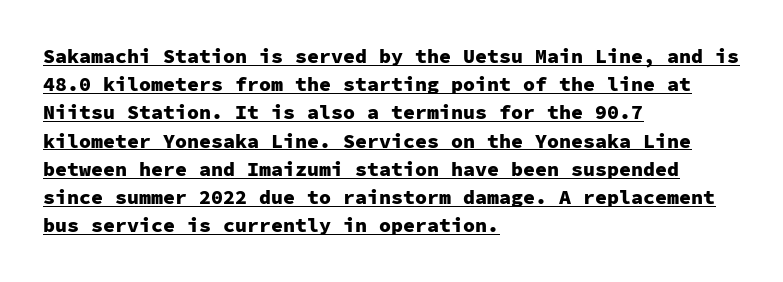
The image shows 20 px bold type, upright; set left-aligned, normal line spacing (1.41x), normal letter spacing, underlined.
